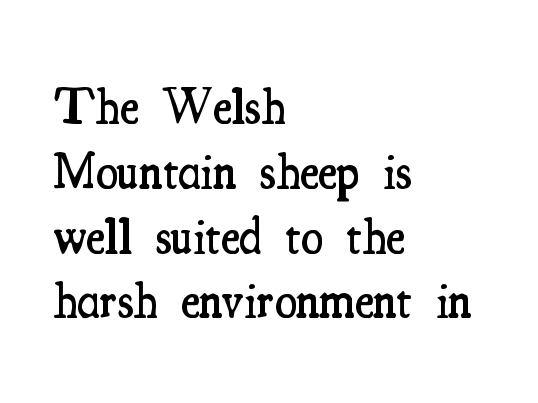
Unlike a clean sans, this face finishes its strokes with serifs. Evenly set lines give the paragraph a standard silhouette. Observe the ordinary spacing: letters are neighbours, not strangers. Notice how the stems are strictly vertical — no italics here.
